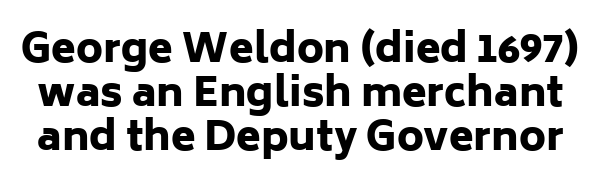
{"serif": "no", "italic": "no", "bold": "yes", "weight": "heavy", "width": "normal", "stroke_contrast": "low", "x_height": "medium", "monospaced": "no", "underline": "no", "line_spacing": "tight", "line_spacing_ratio": 1.1, "letter_spacing": "normal", "letter_spacing_em": 0.0, "glyph_px": 40}
